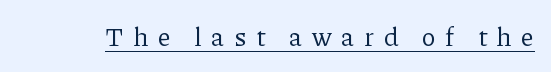
Look at the tracking — it's clearly loosened, letters drifting apart. Quick note: not italic, upright. This is not heavy type; no bold has been used. Underline: present.
